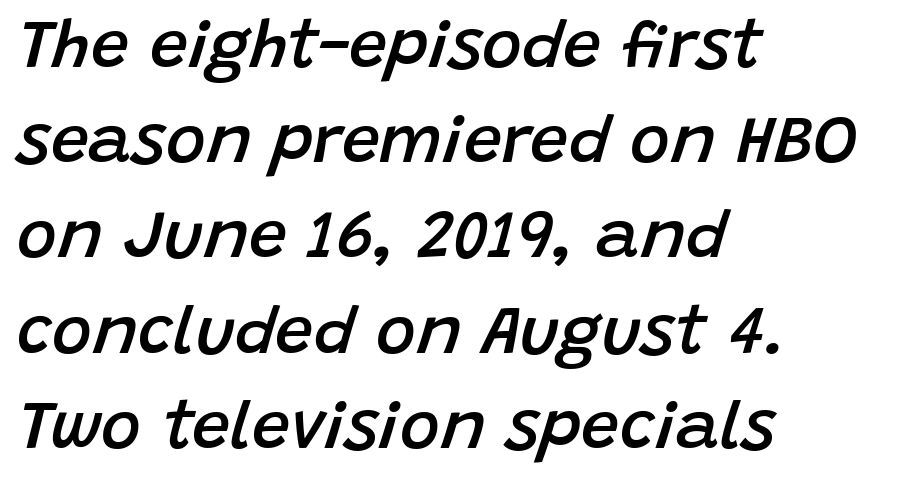
The image shows 68 px semibold type, italic (leaning right); set left-aligned, normal line spacing (1.4x), normal letter spacing, not underlined; low stroke contrast and a large x-height.
